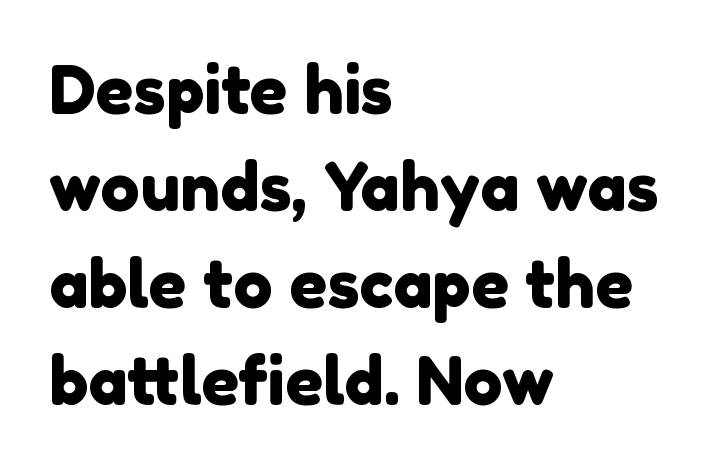
Q: Is the typeface a serif or a sans-serif typeface? A: Sans-serif.
Q: Is the text underlined? A: No.
Q: How is the paragraph aligned? A: Left-aligned.
Q: Is the spacing between letters normal or unusually wide? A: Normal.
Q: Is the spacing between lines tight, normal or loose? A: Normal.
Q: Width (condensed, normal, or wide)? A: Normal.
Q: x-height? A: Medium.
Q: Monospaced? A: No.
